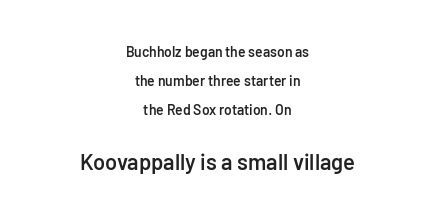
{"italic": "no", "bold": "semi", "underline": "no", "align": "center", "line_spacing": "loose", "line_spacing_ratio": 2.08, "letter_spacing": "normal", "letter_spacing_em": 0.0, "larger_block": "second", "size_ratio": 1.57, "glyph_px": 22}
